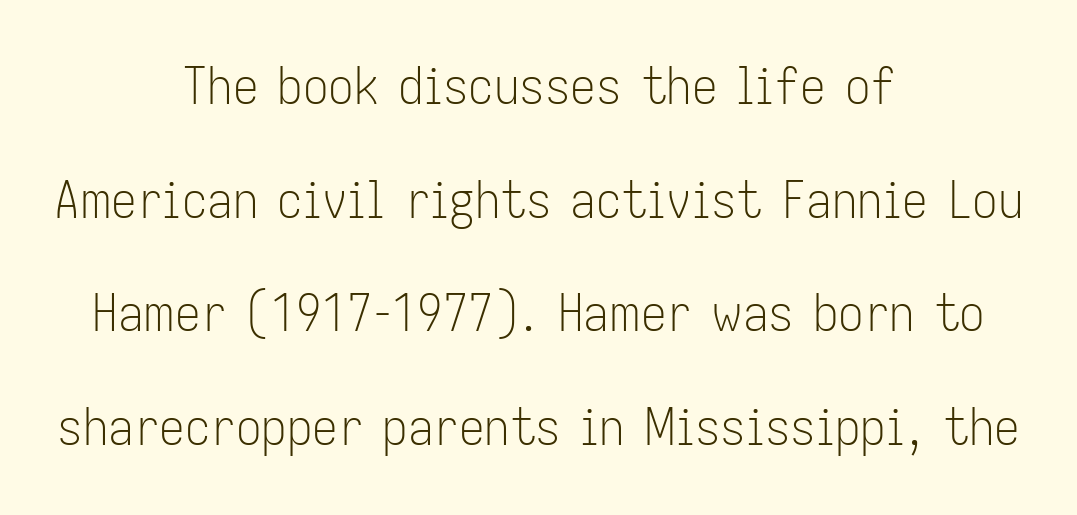
Q: Is the text bold? A: No.
Q: Is the text italic (slanted)? A: No, it is upright.
Q: Is the typeface a serif or a sans-serif typeface? A: Sans-serif.
Q: Is the text underlined? A: No.
Q: How is the paragraph aligned? A: Centered.
Q: Is the spacing between letters normal or unusually wide? A: Normal.
Q: Is the spacing between lines tight, normal or loose? A: Loose.
Q: Width (condensed, normal, or wide)? A: Condensed.
Q: Stroke contrast? A: Low.
Q: x-height? A: Medium.
Q: Monospaced? A: No.
